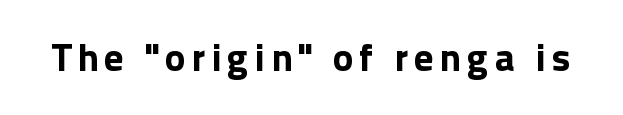
The image shows 39 px bold sans-serif type, upright; set not underlined; a medium x-height.
